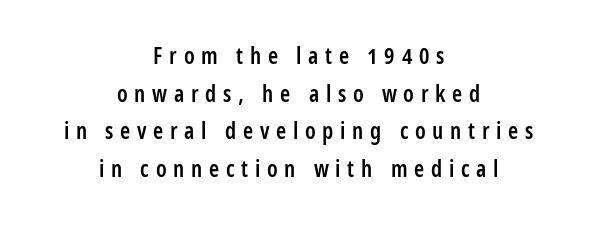
{"italic": "no", "bold": "semi", "underline": "no", "align": "center", "line_spacing": "normal", "line_spacing_ratio": 1.64, "letter_spacing": "wide", "letter_spacing_em": 0.29, "glyph_px": 23}
